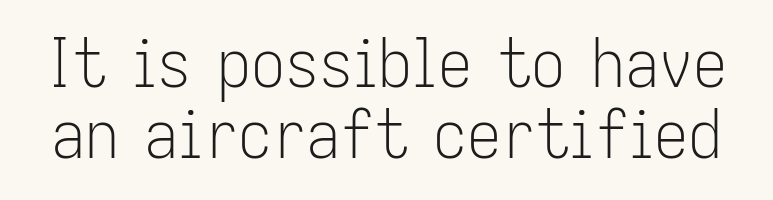
The image shows 68 px light, condensed sans-serif type, upright; set tight line spacing (1.05x), normal letter spacing, not underlined; low stroke contrast and a medium x-height.
